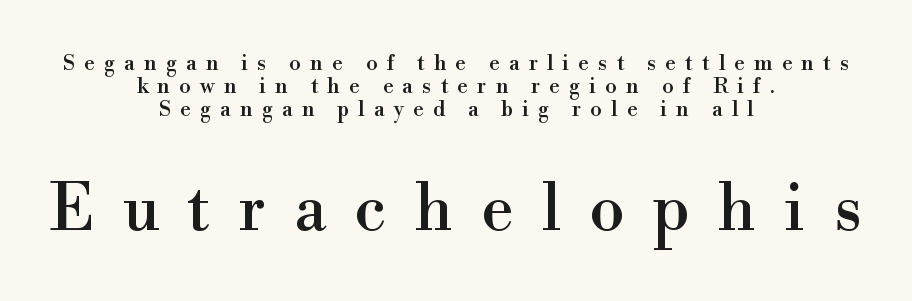
The image shows 64 px serif type, upright; set centered, tight line spacing (1.09x), unusually wide letter spacing (+0.44 em), not underlined; the second (bottom) block is 3.05x larger; a small x-height.
